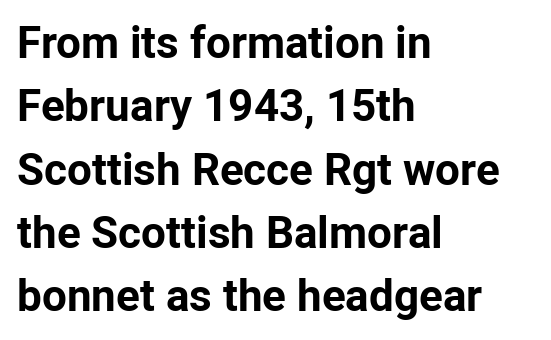
Q: Is the text bold? A: Yes.
Q: Is the text italic (slanted)? A: No, it is upright.
Q: Is the typeface a serif or a sans-serif typeface? A: Sans-serif.
Q: Is the text underlined? A: No.
Q: How is the paragraph aligned? A: Left-aligned.
Q: Is the spacing between letters normal or unusually wide? A: Normal.
Q: Is the spacing between lines tight, normal or loose? A: Normal.
Q: Width (condensed, normal, or wide)? A: Normal.
Q: Stroke contrast? A: Low.
Q: x-height? A: Medium.
Q: Monospaced? A: No.
